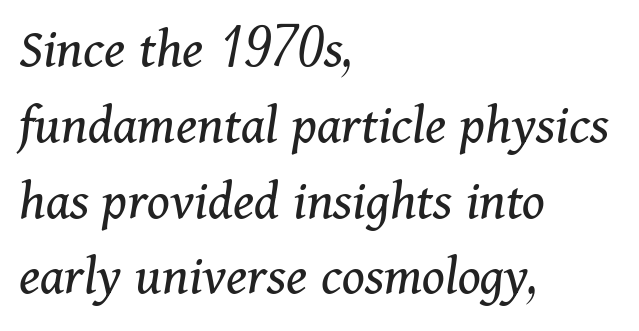
The image shows 57 px regular-weight serif type, italic (leaning right); set left-aligned, normal line spacing (1.33x), normal letter spacing, not underlined; medium stroke contrast and a medium x-height.
